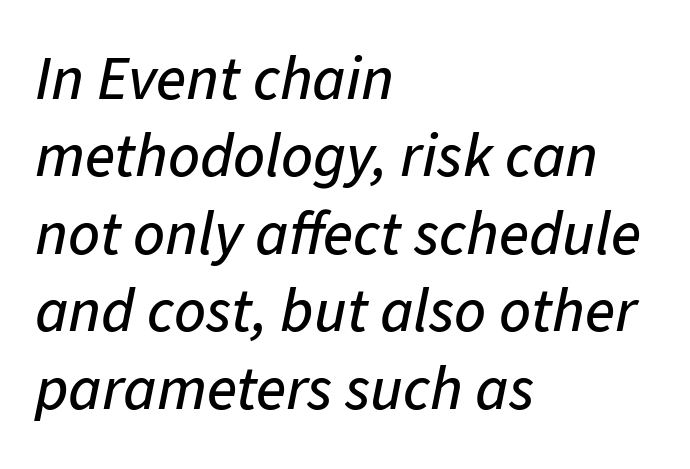
{"italic": "yes", "lean": "right", "slant_degrees": 11, "width": "normal", "stroke_contrast": "low", "x_height": "medium", "monospaced": "no", "underline": "no", "align": "left", "line_spacing": "normal", "line_spacing_ratio": 1.25, "letter_spacing": "normal", "letter_spacing_em": 0.0, "glyph_px": 62}
